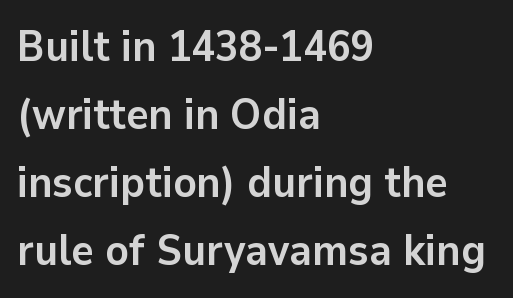
Proportional: the letters do not fall into vertical columns. Compared with typical body copy, the letter spacing here is the same. Is the type bold? Yes — the strokes are clearly thick and heavy. The space beneath each line is pristine and unruled. Leading matches the norm, producing a regular column.
